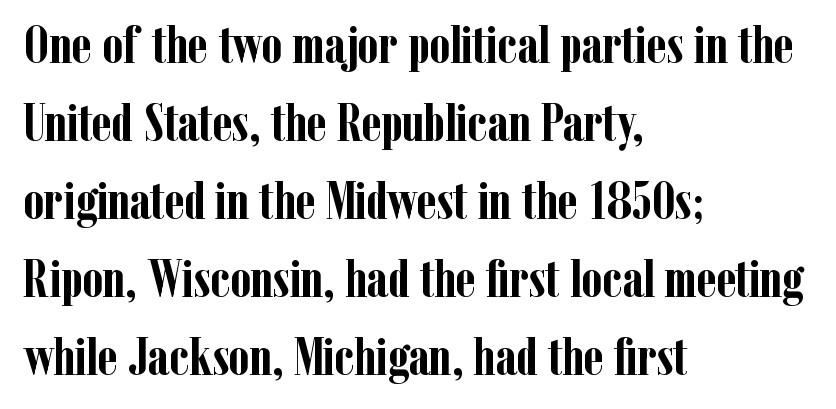
{"serif": "yes", "italic": "no", "bold": "yes", "weight": "semibold", "width": "condensed", "stroke_contrast": "low", "x_height": "medium", "monospaced": "no", "underline": "no", "align": "left", "line_spacing": "normal", "line_spacing_ratio": 1.47, "letter_spacing": "normal", "letter_spacing_em": 0.0, "glyph_px": 53}
